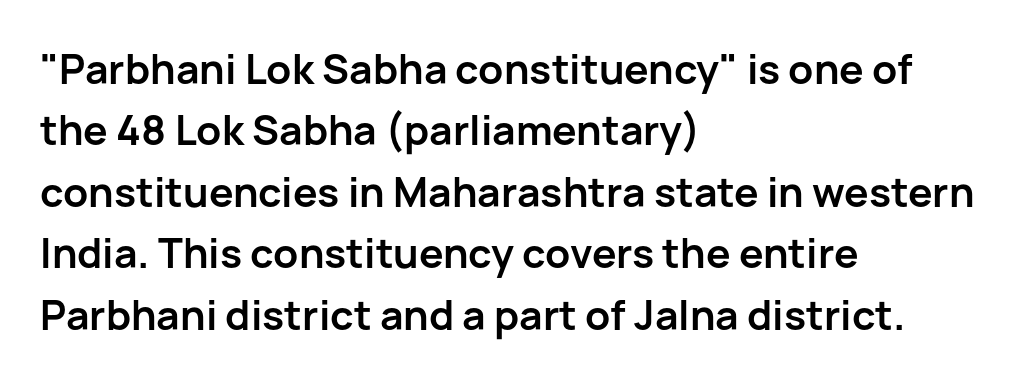
Q: Is the text bold? A: Yes.
Q: Is the text italic (slanted)? A: No, it is upright.
Q: Is the typeface a serif or a sans-serif typeface? A: Sans-serif.
Q: Is the text underlined? A: No.
Q: How is the paragraph aligned? A: Left-aligned.
Q: Is the spacing between letters normal or unusually wide? A: Normal.
Q: Is the spacing between lines tight, normal or loose? A: Normal.
Q: Width (condensed, normal, or wide)? A: Normal.
Q: Stroke contrast? A: Low.
Q: x-height? A: Medium.
Q: Monospaced? A: No.
